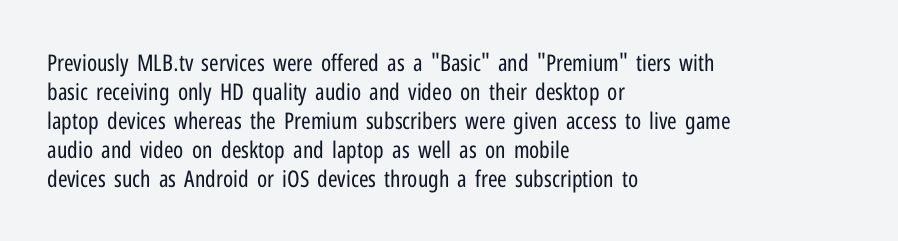
Q: Is the text bold? A: No.
Q: Is the text italic (slanted)? A: No, it is upright.
Q: Is the text underlined? A: No.
Q: How is the paragraph aligned? A: Left-aligned.
Q: Is the spacing between letters normal or unusually wide? A: Normal.
Q: Is the spacing between lines tight, normal or loose? A: Normal.
